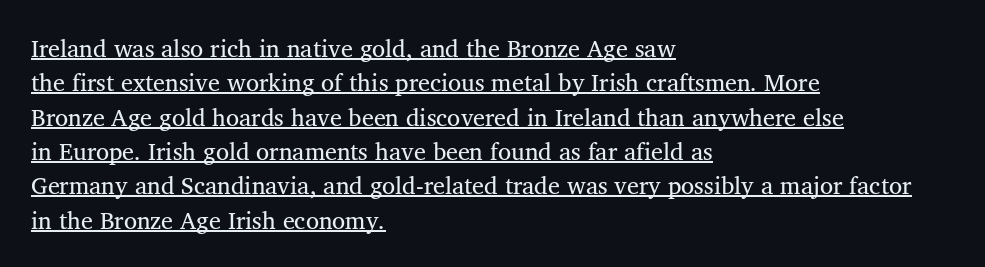
The image shows 24 px text type, upright; set left-aligned, normal line spacing (1.43x), normal letter spacing, underlined.
